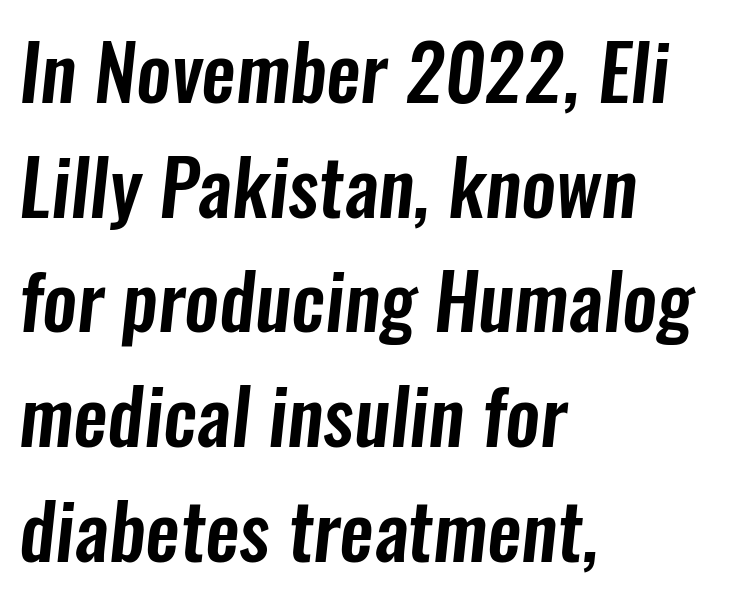
{"serif": "no", "width": "condensed", "stroke_contrast": "low", "x_height": "medium", "monospaced": "no", "underline": "no", "align": "left", "line_spacing": "normal", "line_spacing_ratio": 1.49, "letter_spacing": "normal", "letter_spacing_em": 0.0, "glyph_px": 77}
